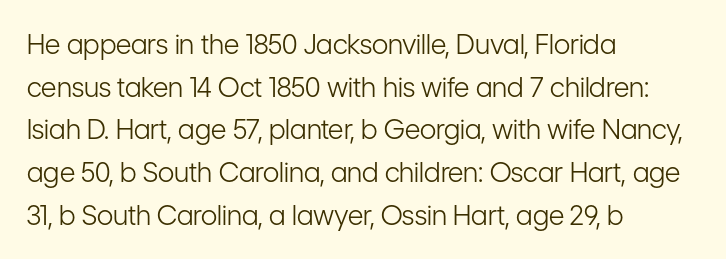
Q: Is the text bold? A: No.
Q: Is the text italic (slanted)? A: No, it is upright.
Q: Is the text underlined? A: No.
Q: How is the paragraph aligned? A: Left-aligned.
Q: Is the spacing between letters normal or unusually wide? A: Normal.
Q: Is the spacing between lines tight, normal or loose? A: Normal.
